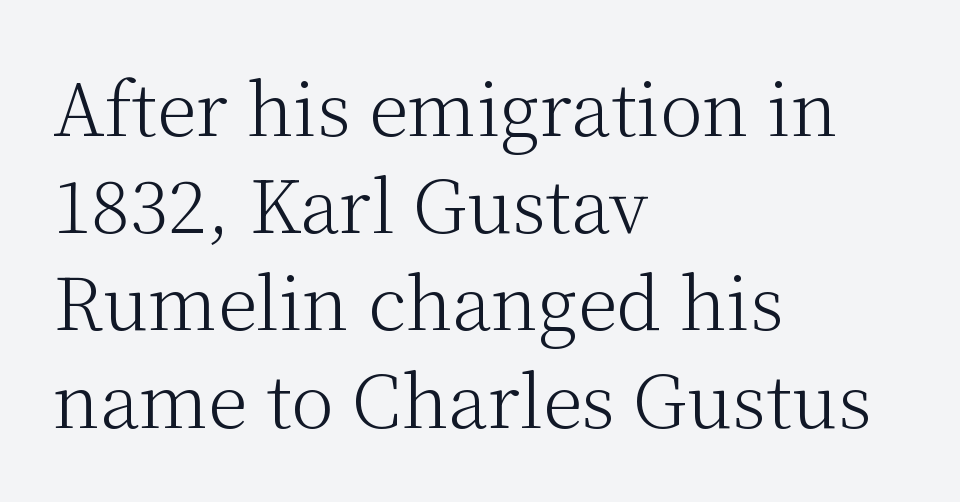
Q: Is the text bold? A: No.
Q: Is the text italic (slanted)? A: No, it is upright.
Q: Is the typeface a serif or a sans-serif typeface? A: Serif.
Q: Is the text underlined? A: No.
Q: How is the paragraph aligned? A: Left-aligned.
Q: Is the spacing between letters normal or unusually wide? A: Normal.
Q: Is the spacing between lines tight, normal or loose? A: Normal.
Q: Width (condensed, normal, or wide)? A: Normal.
Q: Stroke contrast? A: Medium.
Q: x-height? A: Medium.
Q: Monospaced? A: No.
